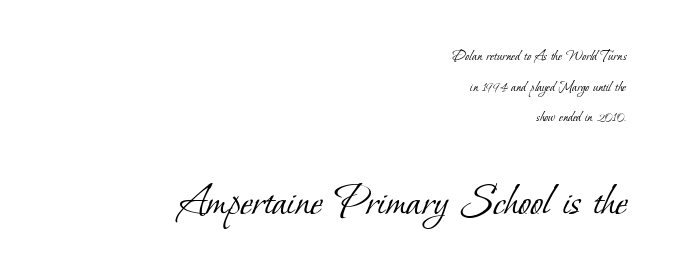
Q: Is the text bold? A: No.
Q: Is the typeface a serif or a sans-serif typeface? A: Serif.
Q: Is the text underlined? A: No.
Q: How is the paragraph aligned? A: Right-aligned.
Q: Is the spacing between letters normal or unusually wide? A: Normal.
Q: Is the spacing between lines tight, normal or loose? A: Loose.
Q: Which block of text is set in a larger size, the first (top) or the second (bottom)? A: The second (bottom) one.
Q: Width (condensed, normal, or wide)? A: Normal.
Q: Stroke contrast? A: Low.
Q: x-height? A: Small.
Q: Monospaced? A: No.
